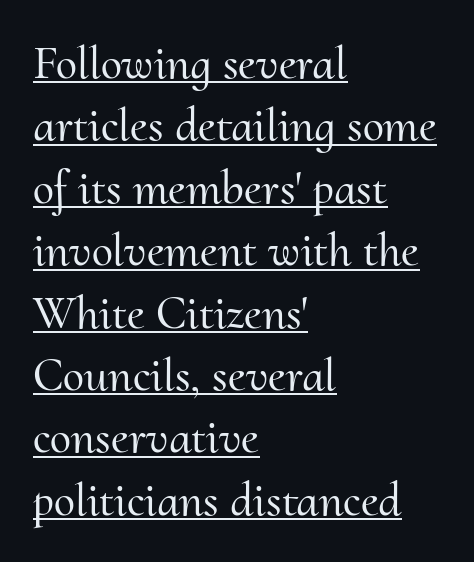
Q: Is the text italic (slanted)? A: No, it is upright.
Q: Is the typeface a serif or a sans-serif typeface? A: Serif.
Q: Is the text underlined? A: Yes.
Q: How is the paragraph aligned? A: Left-aligned.
Q: Is the spacing between letters normal or unusually wide? A: Normal.
Q: Is the spacing between lines tight, normal or loose? A: Normal.
Q: Width (condensed, normal, or wide)? A: Normal.
Q: Stroke contrast? A: Medium.
Q: x-height? A: Small.
Q: Monospaced? A: No.
